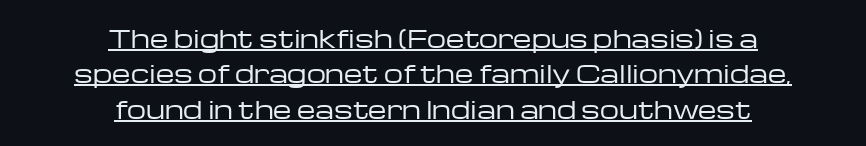
{"italic": "no", "bold": "no", "underline": "yes", "align": "center", "line_spacing": "normal", "line_spacing_ratio": 1.47, "letter_spacing": "normal", "letter_spacing_em": 0.0, "glyph_px": 24}
